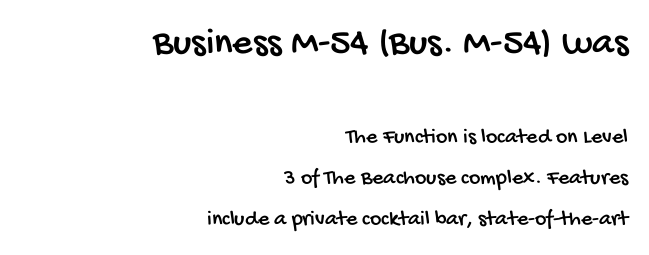
Words appear dense and cohesive because spacing is normal. Stroke terminals: plain, sans-serif. Size contrast runs from large at the top to small at the bottom. Check under the words: just untouched page. Compared with a flush-left layout, this one pins lines to the opposite, right side.
